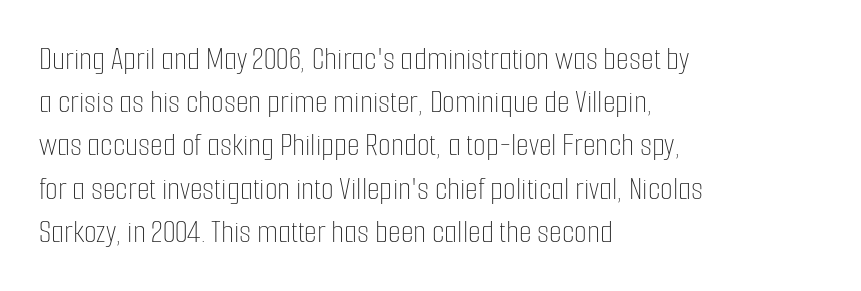
The image shows 33 px thin, condensed type, upright; set left-aligned, normal line spacing (1.31x), normal letter spacing, not underlined; low stroke contrast and a medium x-height.
